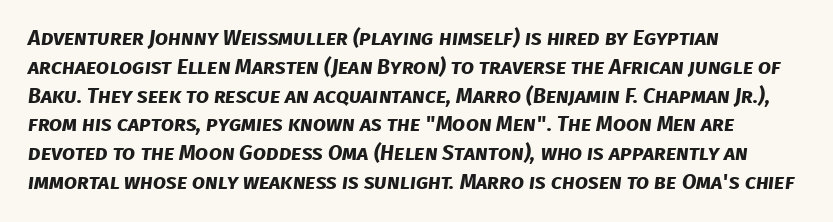
The image shows 21 px bold type; set left-aligned, normal line spacing (1.37x), normal letter spacing, not underlined.
